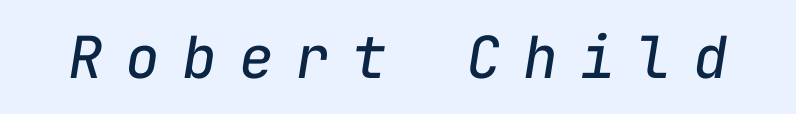
The image shows 58 px regular-weight type, italic (leaning right), monospaced; set unusually wide letter spacing (+0.38 em), not underlined; low stroke contrast and a medium x-height.
